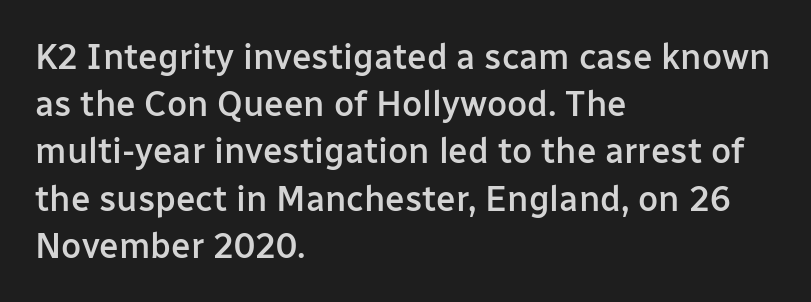
The image shows 35 px semibold sans-serif type, upright; set left-aligned, normal line spacing (1.35x), normal letter spacing, not underlined; low stroke contrast and a medium x-height.
